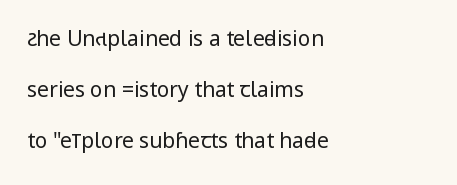
The image shows 21 px text type, upright; set left-aligned, loose line spacing (2.43x), normal letter spacing, not underlined.
